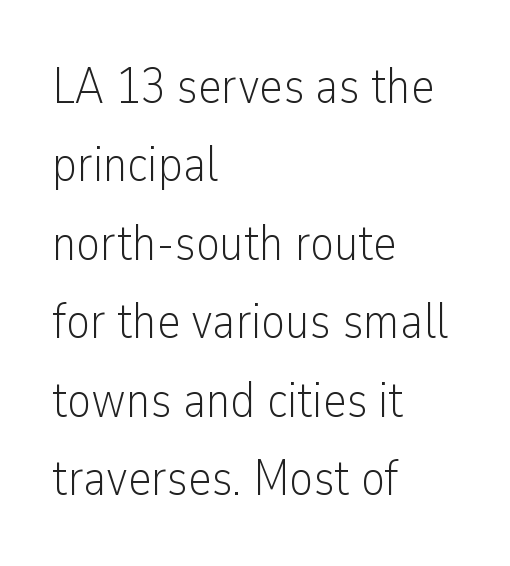
The letters advance in unequal steps, a hallmark of proportional type. Each row of text sits above clean, open space. Heaviness? Minimal to ordinary, like unemphasized prose. A typesetter would mark this as roman, not italic. The ragged edge is on the right, which tells us the setting is flush left.
